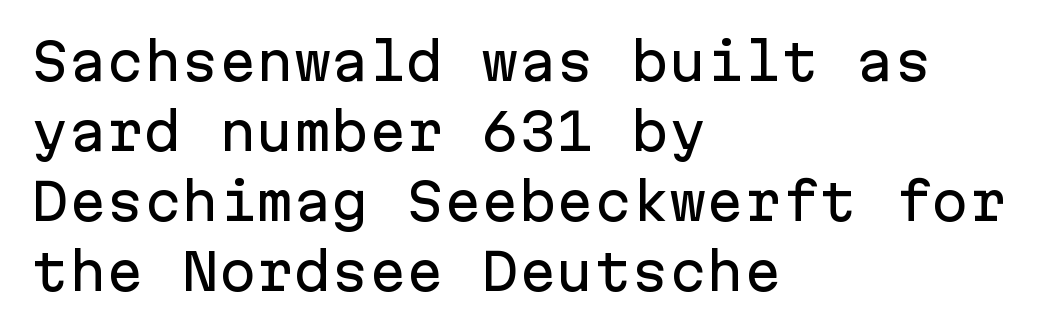
Q: Is the text italic (slanted)? A: No, it is upright.
Q: Is the typeface a serif or a sans-serif typeface? A: Sans-serif.
Q: Is the text underlined? A: No.
Q: How is the paragraph aligned? A: Left-aligned.
Q: Is the spacing between letters normal or unusually wide? A: Normal.
Q: Is the spacing between lines tight, normal or loose? A: Normal.
Q: Width (condensed, normal, or wide)? A: Normal.
Q: Stroke contrast? A: Low.
Q: x-height? A: Medium.
Q: Monospaced? A: Yes.
